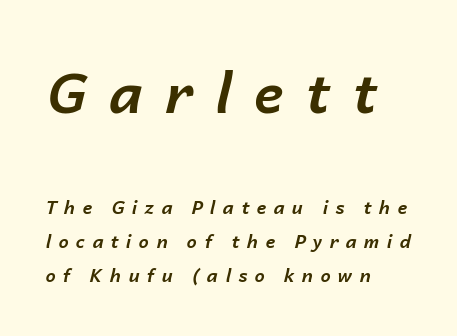
{"italic": "yes", "lean": "right", "slant_degrees": 14, "bold": "yes", "weight": "bold", "width": "normal", "stroke_contrast": "low", "x_height": "medium", "monospaced": "no", "underline": "no", "align": "left", "line_spacing_ratio": 1.88, "letter_spacing": "wide", "letter_spacing_em": 0.41, "larger_block": "first", "size_ratio": 3.06, "glyph_px": 55}
